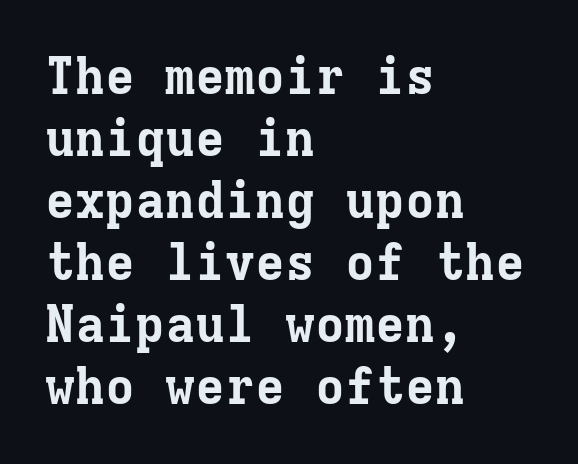
{"serif": "yes", "italic": "no", "bold": "yes", "weight": "bold", "width": "normal", "stroke_contrast": "low", "x_height": "medium", "monospaced": "yes", "underline": "no", "align": "left", "line_spacing_ratio": 1.24, "letter_spacing": "normal", "letter_spacing_em": 0.0, "glyph_px": 50}
